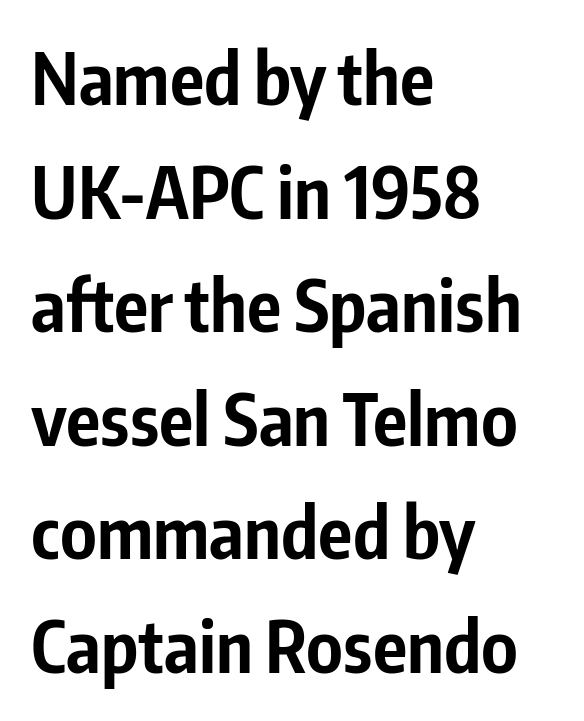
{"serif": "no", "italic": "no", "bold": "yes", "weight": "bold", "width": "condensed", "stroke_contrast": "low", "x_height": "medium", "monospaced": "no", "underline": "no", "align": "left", "line_spacing": "normal", "line_spacing_ratio": 1.6, "letter_spacing": "normal", "letter_spacing_em": 0.0, "glyph_px": 71}
